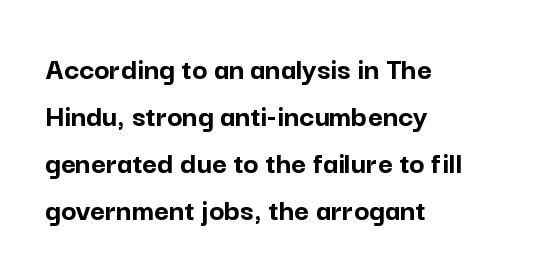
Q: Is the text bold? A: Yes.
Q: Is the text italic (slanted)? A: No, it is upright.
Q: Is the typeface a serif or a sans-serif typeface? A: Sans-serif.
Q: Is the text underlined? A: No.
Q: How is the paragraph aligned? A: Left-aligned.
Q: Is the spacing between letters normal or unusually wide? A: Normal.
Q: Is the spacing between lines tight, normal or loose? A: Normal.
Q: Width (condensed, normal, or wide)? A: Normal.
Q: Stroke contrast? A: Low.
Q: x-height? A: Medium.
Q: Monospaced? A: No.
